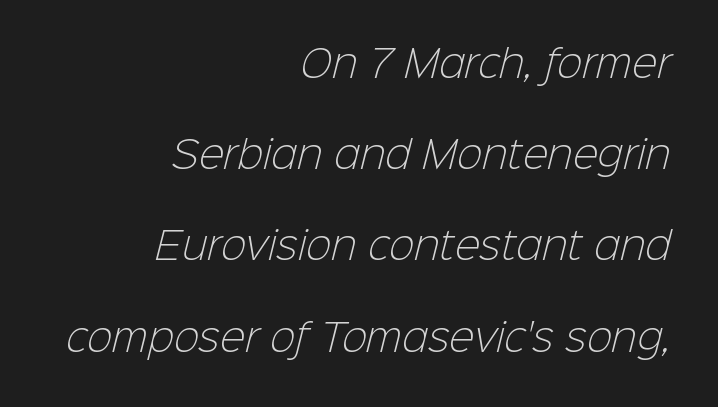
Leftover space on each line is placed entirely before the opening word. These lines stand farther apart than default settings would place them. Letters have the restrained weight of plain body copy at most. The characters display no serif detailing; their extremities are plain. Descenders are the only things crossing below the line. Nobody touched the tracking dial on this one.
